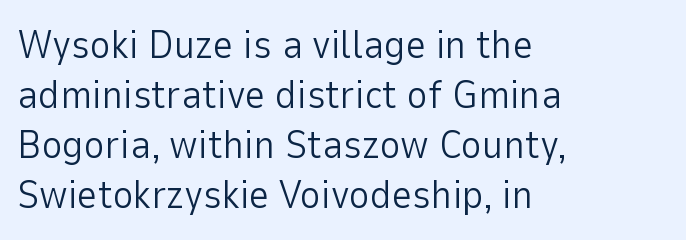
{"serif": "no", "italic": "no", "bold": "no", "weight": "light", "width": "normal", "stroke_contrast": "low", "x_height": "medium", "monospaced": "no", "underline": "no", "align": "left", "line_spacing": "normal", "line_spacing_ratio": 1.25, "letter_spacing": "normal", "letter_spacing_em": 0.0, "glyph_px": 40}
